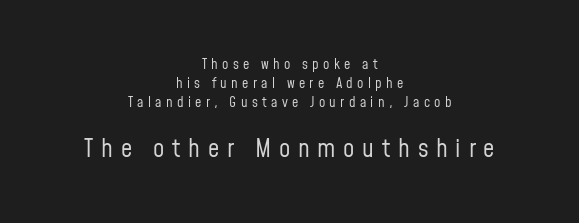
Q: Is the text bold? A: No.
Q: Is the text italic (slanted)? A: No, it is upright.
Q: Is the text underlined? A: No.
Q: How is the paragraph aligned? A: Centered.
Q: Is the spacing between letters normal or unusually wide? A: Unusually wide.
Q: Is the spacing between lines tight, normal or loose? A: Normal.
Q: Which block of text is set in a larger size, the first (top) or the second (bottom)? A: The second (bottom) one.
